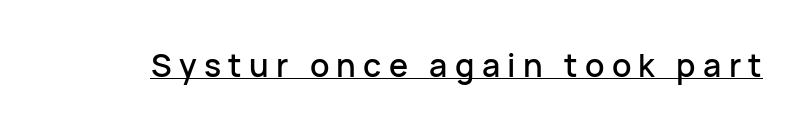
The image shows 32 px sans-serif type, upright; set unusually wide letter spacing (+0.23 em), underlined; low stroke contrast and a medium x-height.
